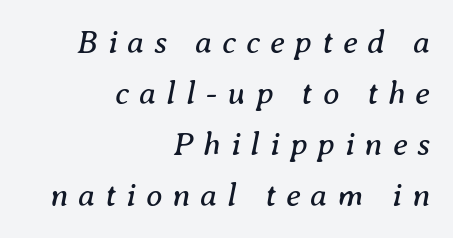
The image shows 33 px regular-weight serif type, italic (leaning right); set right-aligned, normal line spacing (1.55x), unusually wide letter spacing (+0.3 em), not underlined; medium stroke contrast and a medium x-height.
